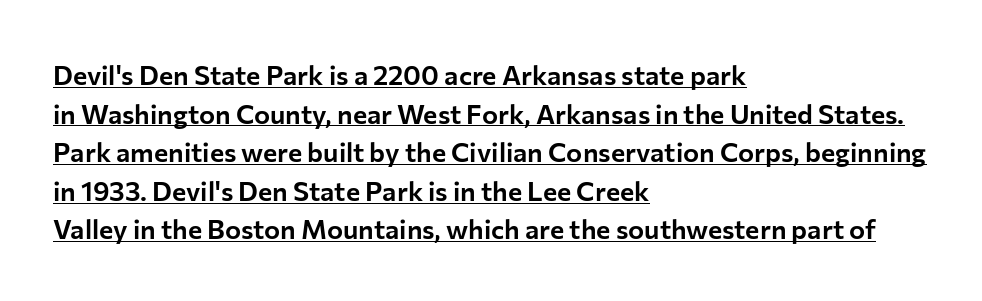
{"italic": "no", "underline": "yes", "align": "left", "line_spacing": "normal", "line_spacing_ratio": 1.43, "letter_spacing": "normal", "letter_spacing_em": 0.0, "glyph_px": 27}
